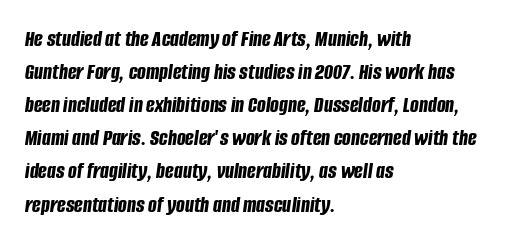
{"italic": "yes", "lean": "right", "slant_degrees": 8, "bold": "yes", "underline": "no", "align": "left", "line_spacing": "normal", "line_spacing_ratio": 1.44, "letter_spacing": "normal", "letter_spacing_em": 0.0, "glyph_px": 23}
